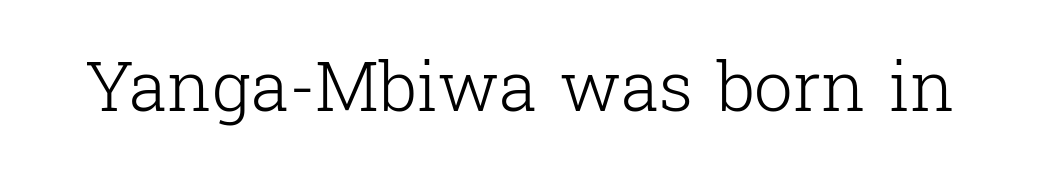
Students, note that the glyphs here touch the page at normal intervals. Looks like regular typesetting: each glyph gets only the width it needs. You can tell from the footed stems that serif type was used. Characters remain perfectly vertical along every line. Stems and bowls with no extra thickness — not bold. No word sits above an underline.
